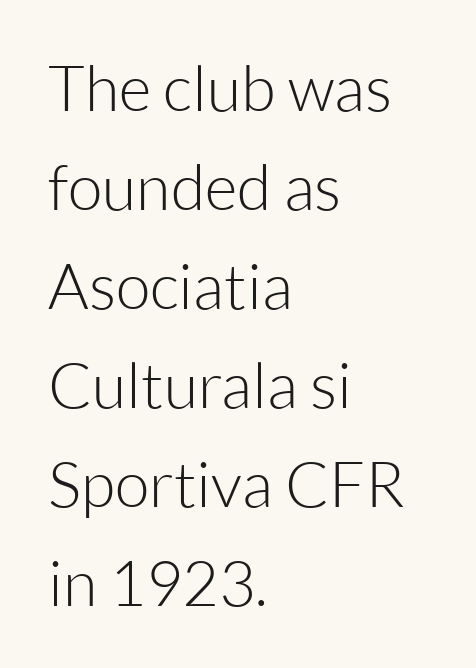
The rendering keeps characters at their native spacing. Regarding leading, the lines here are spaced in the standard way. Check the space under the baseline: it is left empty. The letters look calm and open, with moderate or lighter stems. Examine the stroke ends and you'll find no serifs.
